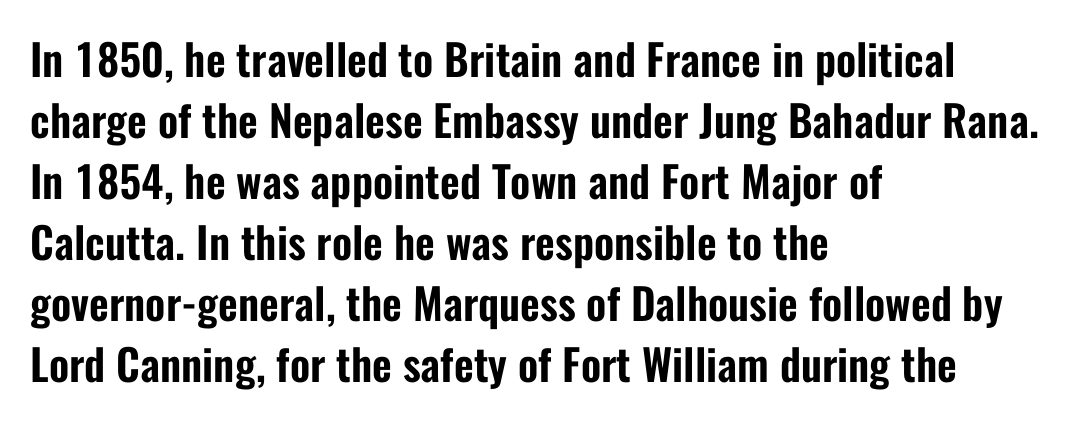
The image shows 43 px condensed sans-serif type, upright; set left-aligned, normal line spacing (1.42x), normal letter spacing, not underlined; low stroke contrast and a medium x-height.
